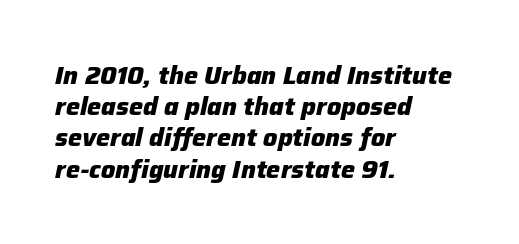
The line-height multiplier appears to be the usual default. The rendering keeps characters at their native spacing. The zone under the glyphs is completely vacant. The specimen reads as italic at a glance. Set as a true bold cut, around the 700 mark. Horizontally, the lines are justified to the leading edge only.
